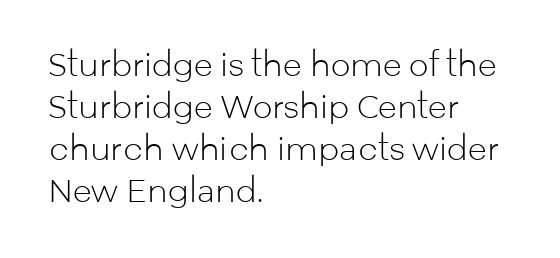
The image shows 31 px light sans-serif type, upright; set left-aligned, normal line spacing (1.35x), normal letter spacing, not underlined; low stroke contrast and a medium x-height.
